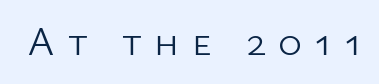
The letters stand upright; this is a roman face. Descenders are the only things crossing below the line. The face used here is proportionally spaced, like ordinary book or web type. Classification — sans serif. The passage shown has open, widely tracked lettering throughout. Bold? No — there's no thickening of the strokes.
